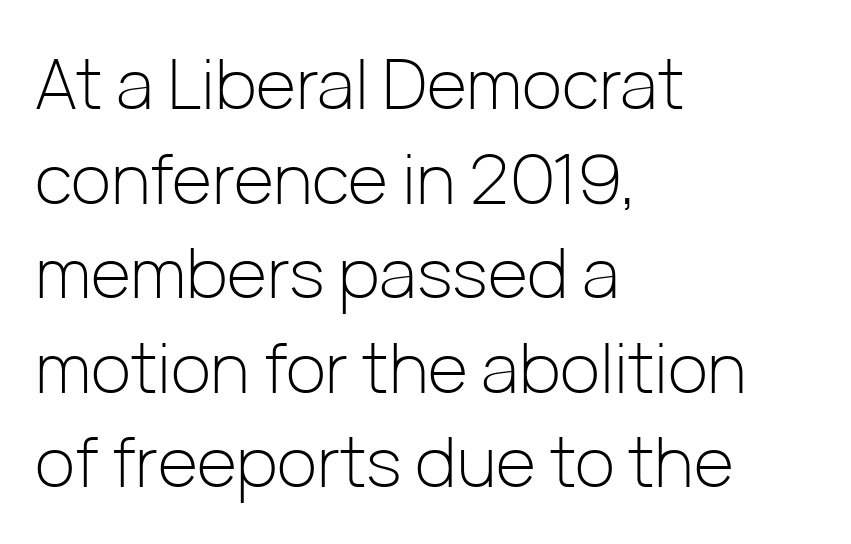
Q: Is the text bold? A: No.
Q: Is the text italic (slanted)? A: No, it is upright.
Q: Is the typeface a serif or a sans-serif typeface? A: Sans-serif.
Q: Is the text underlined? A: No.
Q: How is the paragraph aligned? A: Left-aligned.
Q: Is the spacing between letters normal or unusually wide? A: Normal.
Q: Is the spacing between lines tight, normal or loose? A: Normal.
Q: Width (condensed, normal, or wide)? A: Normal.
Q: Stroke contrast? A: Low.
Q: x-height? A: Medium.
Q: Monospaced? A: No.
